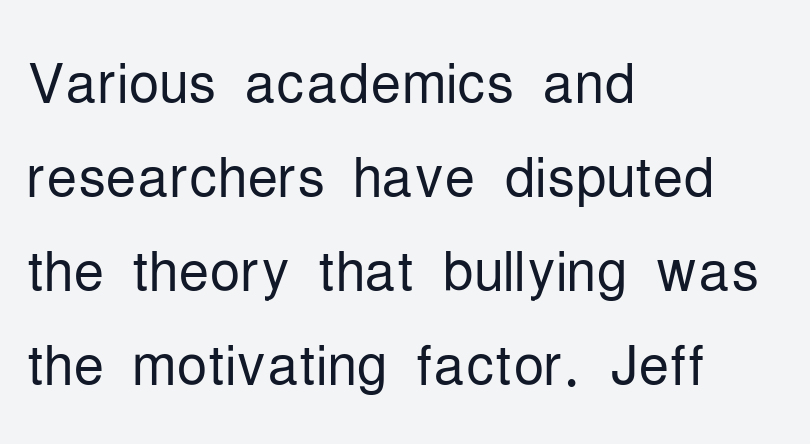
The image shows 77 px light, condensed sans-serif type, upright; set left-aligned, line spacing 1.22x, normal letter spacing, not underlined; low stroke contrast and a medium x-height.
